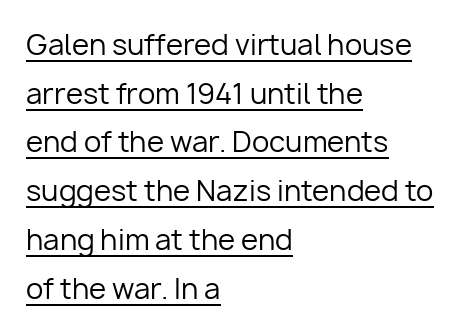
Q: Is the text bold? A: No.
Q: Is the text italic (slanted)? A: No, it is upright.
Q: Is the typeface a serif or a sans-serif typeface? A: Sans-serif.
Q: Is the text underlined? A: Yes.
Q: How is the paragraph aligned? A: Left-aligned.
Q: Is the spacing between letters normal or unusually wide? A: Normal.
Q: Width (condensed, normal, or wide)? A: Normal.
Q: Stroke contrast? A: Low.
Q: x-height? A: Medium.
Q: Monospaced? A: No.
